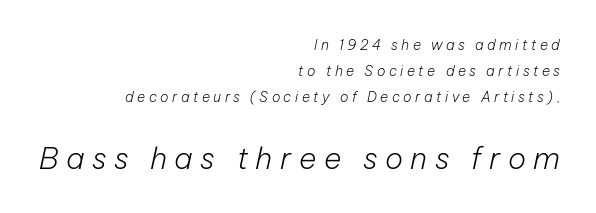
The image shows 30 px light type, italic (leaning right); set right-aligned, line spacing 1.87x, unusually wide letter spacing (+0.25 em), not underlined; the second (bottom) block is 2.14x larger; low stroke contrast and a medium x-height.
